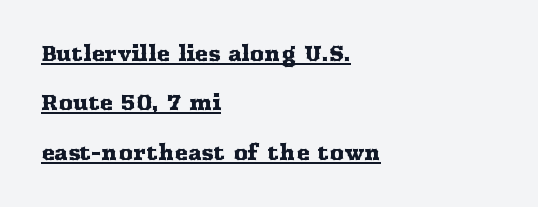
Posture: upright roman. The text block is weighted toward the left margin, trailing off unevenly rightward. Students, note that the glyphs here touch the page at normal intervals. Summary of vertical rhythm: relaxed, with wide interline spacing. Honestly, the underline is the first thing you notice here.
